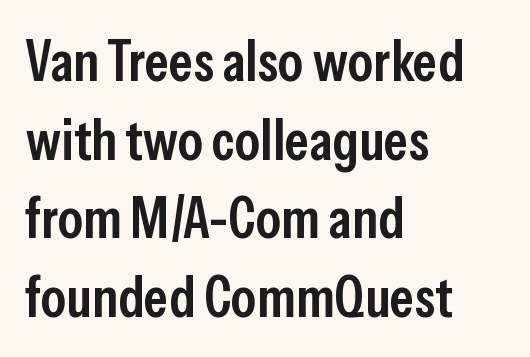
The strokes are fattened partway — semibold, not bold. All the whitespace from short lines collects on the right. A typesetter would call this proportional, since set widths differ per character. Typographically, this falls in the sans-serif category.
